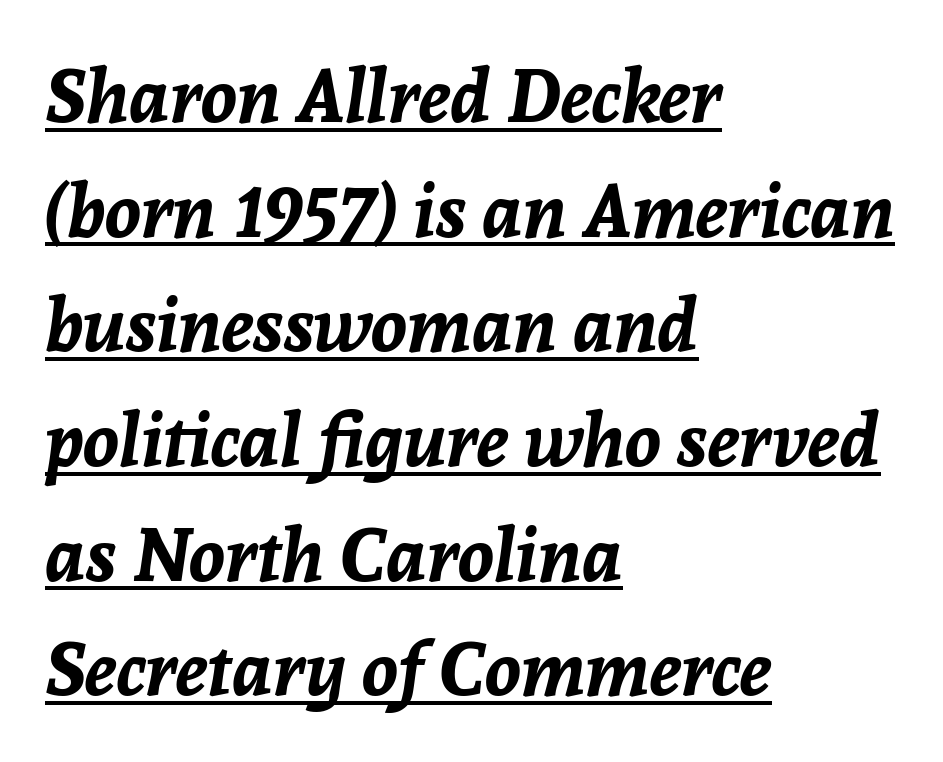
The image shows 74 px bold type, italic (leaning right); set left-aligned, normal line spacing (1.55x), normal letter spacing, underlined; low stroke contrast and a medium x-height.
